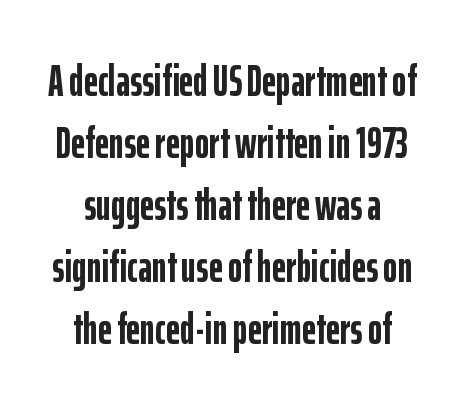
{"serif": "no", "italic": "no", "bold": "yes", "weight": "semibold", "width": "condensed", "stroke_contrast": "low", "x_height": "medium", "monospaced": "no", "underline": "no", "line_spacing": "normal", "line_spacing_ratio": 1.41, "letter_spacing": "normal", "letter_spacing_em": 0.0, "glyph_px": 44}
